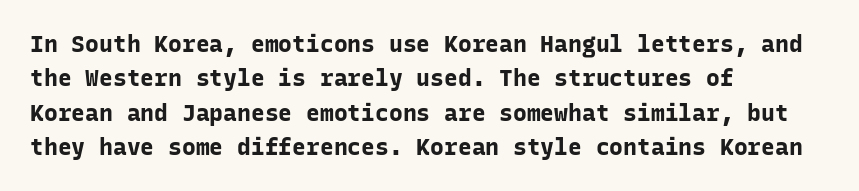
{"italic": "no", "bold": "yes", "underline": "no", "align": "left", "line_spacing": "normal", "line_spacing_ratio": 1.49, "letter_spacing": "normal", "letter_spacing_em": 0.0, "glyph_px": 23}
